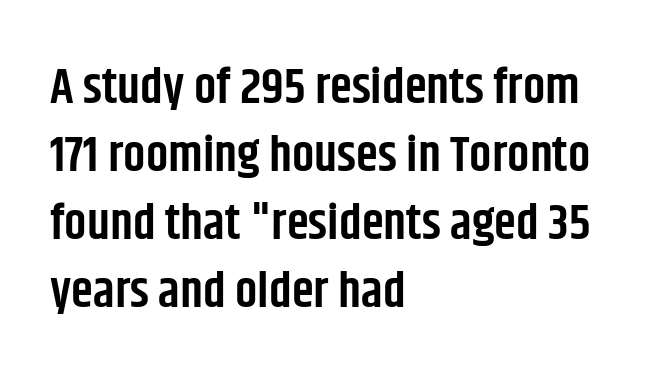
{"serif": "no", "italic": "no", "bold": "semi", "weight": "semibold", "width": "condensed", "stroke_contrast": "low", "x_height": "large", "monospaced": "no", "underline": "no", "align": "left", "line_spacing": "normal", "line_spacing_ratio": 1.36, "letter_spacing": "normal", "letter_spacing_em": 0.0, "glyph_px": 50}
